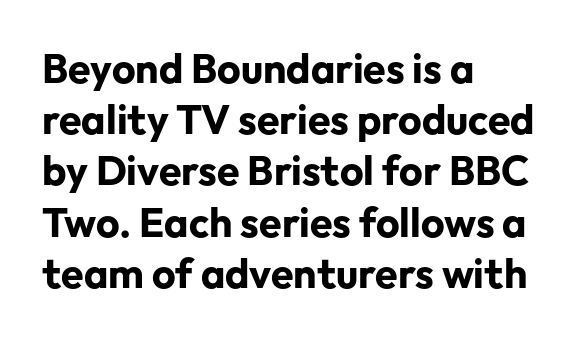
{"serif": "no", "italic": "no", "bold": "yes", "weight": "bold", "width": "normal", "stroke_contrast": "low", "x_height": "medium", "monospaced": "no", "underline": "no", "align": "left", "line_spacing": "normal", "line_spacing_ratio": 1.25, "letter_spacing": "normal", "letter_spacing_em": 0.0, "glyph_px": 41}
